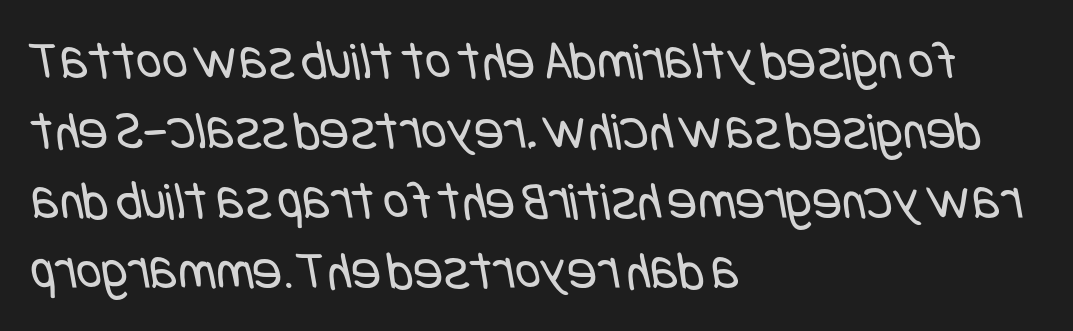
Q: Is the text bold? A: No.
Q: Is the typeface a serif or a sans-serif typeface? A: Sans-serif.
Q: Is the text underlined? A: No.
Q: How is the paragraph aligned? A: Left-aligned.
Q: Is the spacing between letters normal or unusually wide? A: Normal.
Q: Is the spacing between lines tight, normal or loose? A: Normal.
Q: Width (condensed, normal, or wide)? A: Condensed.
Q: Stroke contrast? A: Low.
Q: x-height? A: Large.
